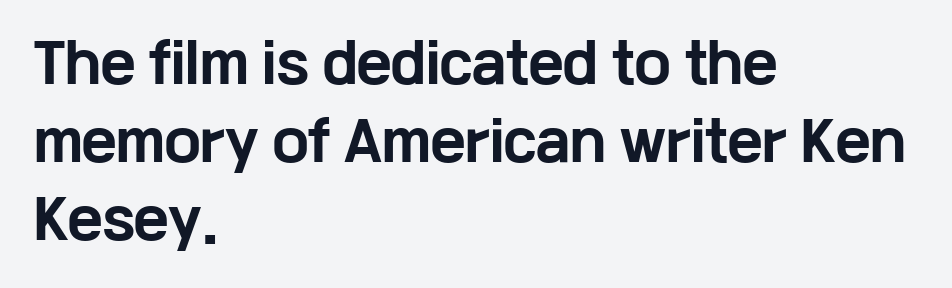
{"serif": "no", "italic": "no", "bold": "yes", "weight": "bold", "width": "wide", "stroke_contrast": "low", "x_height": "medium", "monospaced": "no", "underline": "no", "align": "left", "line_spacing": "normal", "line_spacing_ratio": 1.47, "letter_spacing": "normal", "letter_spacing_em": 0.0, "glyph_px": 53}
